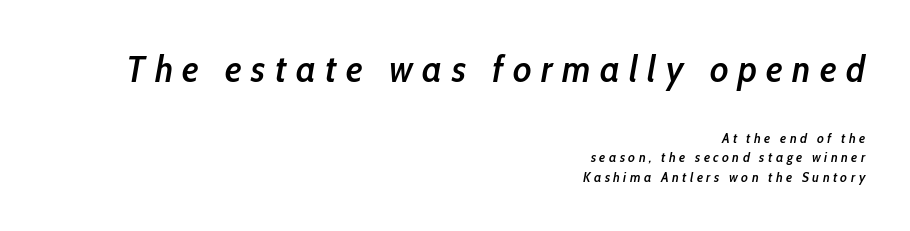
Quick note: italic. Looks like regular typesetting: each glyph gets only the width it needs. Letters rest on an invisible, unmarked baseline. Students, observe: this is what conventionally led text looks like. Which chunk is bigger? The first one — the top block dwarfs the bottom.
